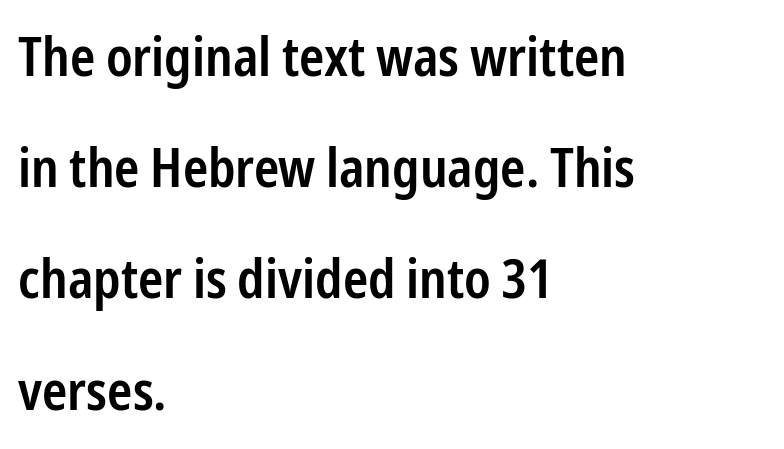
The image shows 54 px semibold, condensed sans-serif type, upright; set left-aligned, loose line spacing (2.06x), normal letter spacing, not underlined; low stroke contrast and a medium x-height.
